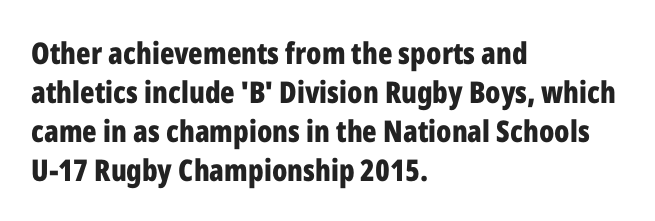
The image shows 30 px bold, condensed sans-serif type, upright; set left-aligned, normal line spacing (1.3x), normal letter spacing, not underlined; low stroke contrast and a medium x-height.
